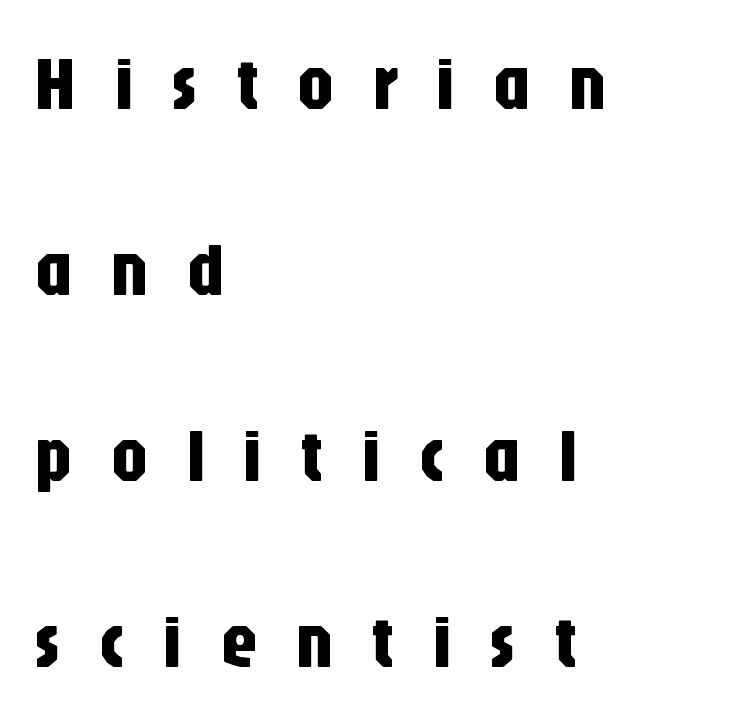
The image shows 75 px condensed sans-serif type, upright; set left-aligned, loose line spacing (2.48x), unusually wide letter spacing (+0.5 em), not underlined; low stroke contrast and a large x-height.
